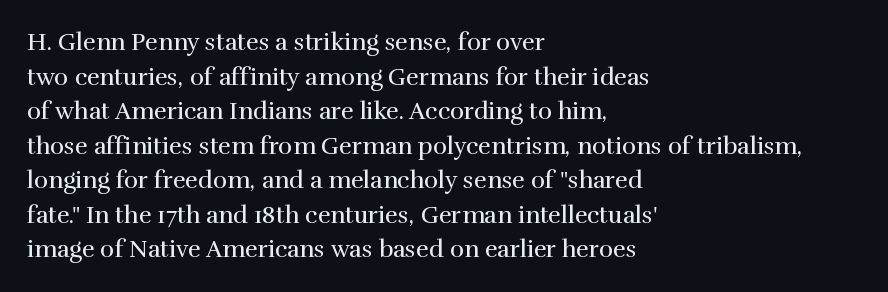
Regarding leading, the lines here are spaced in the standard way. The letters look calm and open, with moderate or lighter stems. Layout note: lines flush left. The rendering keeps characters at their native spacing. The lettering stays uniformly vertical, giving the passage a roman look. Underline: absent.
